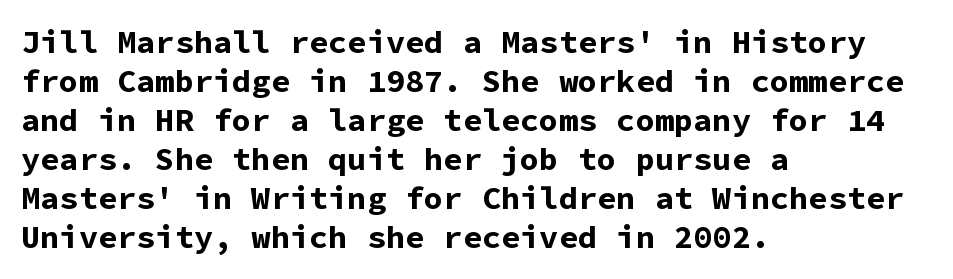
The image shows 32 px bold sans-serif type, upright, monospaced; set left-aligned, line spacing 1.22x, normal letter spacing, not underlined; low stroke contrast and a medium x-height.
